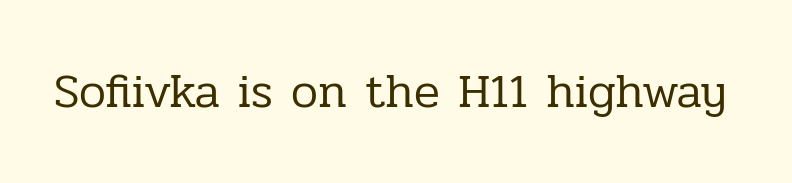
{"serif": "yes", "italic": "no", "bold": "no", "weight": "regular", "width": "normal", "stroke_contrast": "low", "x_height": "medium", "monospaced": "no", "underline": "no", "letter_spacing": "normal", "letter_spacing_em": 0.0, "glyph_px": 48}
